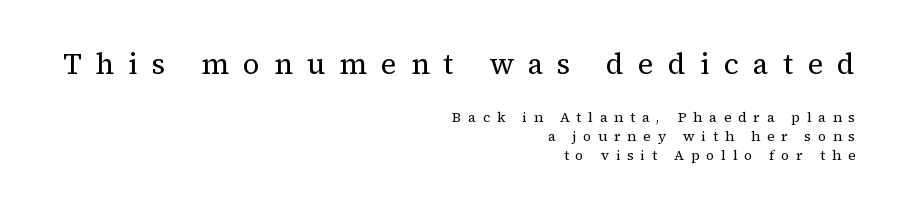
Q: Is the text bold? A: No.
Q: Is the text italic (slanted)? A: No, it is upright.
Q: Is the typeface a serif or a sans-serif typeface? A: Serif.
Q: Is the text underlined? A: No.
Q: How is the paragraph aligned? A: Right-aligned.
Q: Is the spacing between letters normal or unusually wide? A: Unusually wide.
Q: Is the spacing between lines tight, normal or loose? A: Normal.
Q: Which block of text is set in a larger size, the first (top) or the second (bottom)? A: The first (top) one.
Q: Width (condensed, normal, or wide)? A: Normal.
Q: Stroke contrast? A: Medium.
Q: x-height? A: Medium.
Q: Monospaced? A: No.
